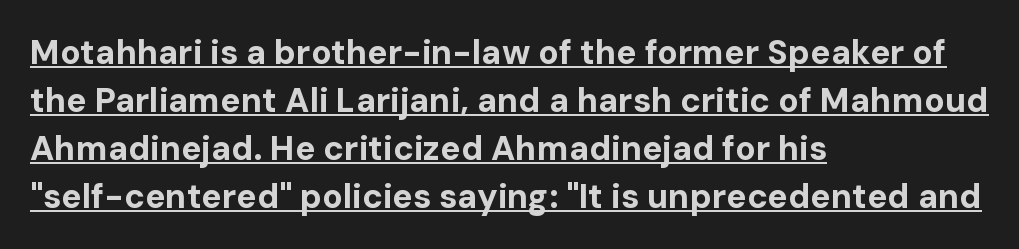
{"serif": "no", "italic": "no", "bold": "yes", "weight": "bold", "width": "normal", "stroke_contrast": "low", "x_height": "medium", "monospaced": "no", "underline": "yes", "align": "left", "line_spacing": "normal", "line_spacing_ratio": 1.41, "letter_spacing": "normal", "letter_spacing_em": 0.0, "glyph_px": 34}
